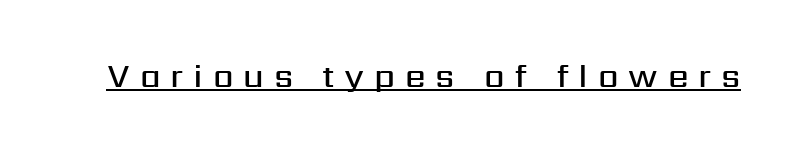
{"serif": "no", "italic": "no", "bold": "semi", "weight": "semibold", "width": "normal", "stroke_contrast": "medium", "x_height": "medium", "monospaced": "no", "underline": "yes", "letter_spacing": "wide", "letter_spacing_em": 0.3, "glyph_px": 33}
